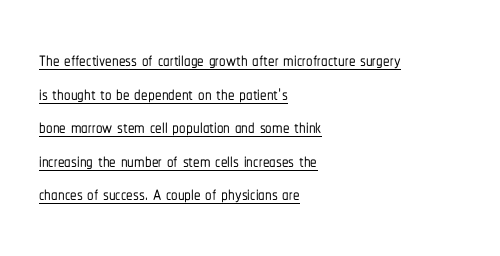
The image shows 26 px text type, upright; set left-aligned, normal line spacing (1.29x), normal letter spacing, underlined.
